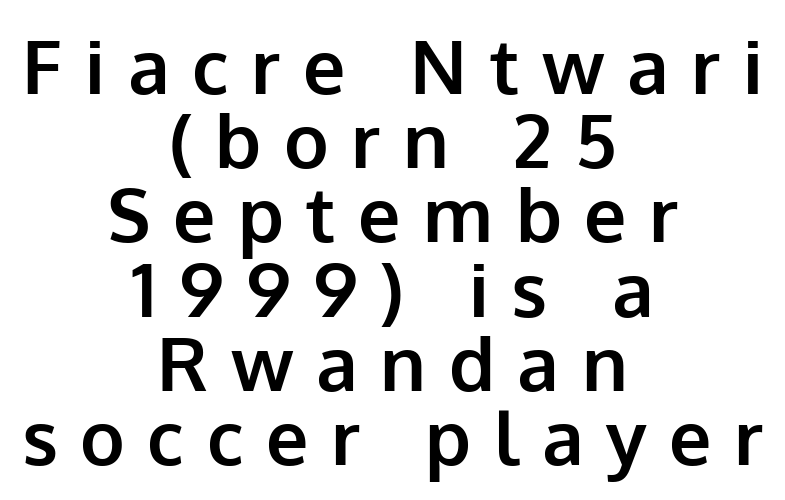
{"serif": "no", "italic": "no", "bold": "yes", "weight": "bold", "width": "normal", "stroke_contrast": "low", "x_height": "medium", "monospaced": "no", "underline": "no", "align": "center", "line_spacing": "tight", "line_spacing_ratio": 0.99, "letter_spacing": "wide", "letter_spacing_em": 0.3, "glyph_px": 75}
